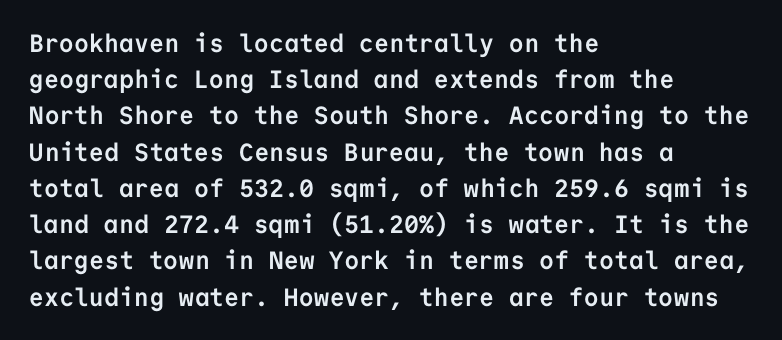
Q: Is the text bold? A: Yes.
Q: Is the text italic (slanted)? A: No, it is upright.
Q: Is the text underlined? A: No.
Q: How is the paragraph aligned? A: Left-aligned.
Q: Is the spacing between letters normal or unusually wide? A: Normal.
Q: Is the spacing between lines tight, normal or loose? A: Normal.
